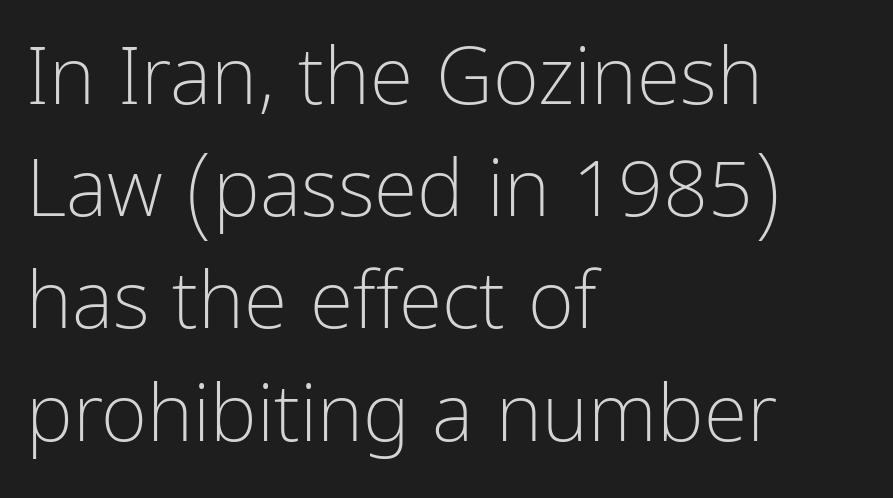
The image shows 79 px light, condensed sans-serif type, upright; set left-aligned, normal line spacing (1.42x), normal letter spacing, not underlined; low stroke contrast and a medium x-height.
